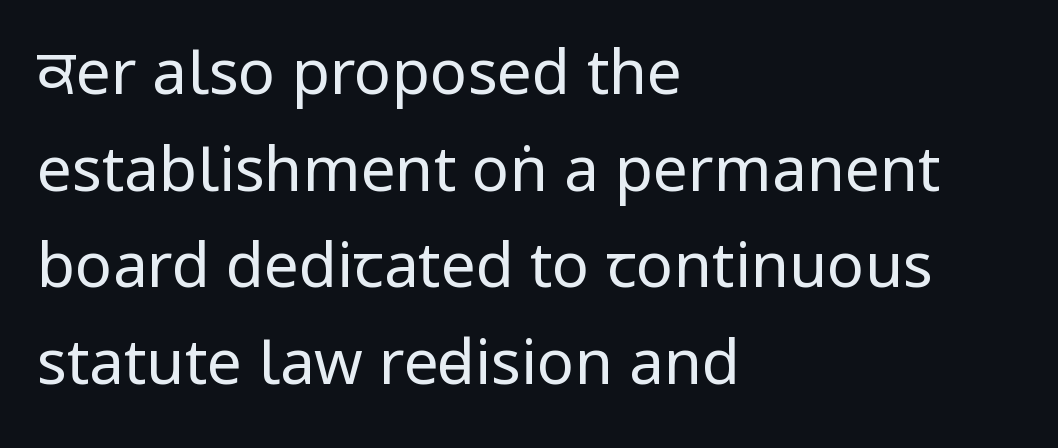
The designer left line spacing at the default. How are the letters spaced? Ordinarily, with no added tracking. Descenders hang freely into open space. These lines were composed using upright roman letters. A typesetter would label this face a sans.
